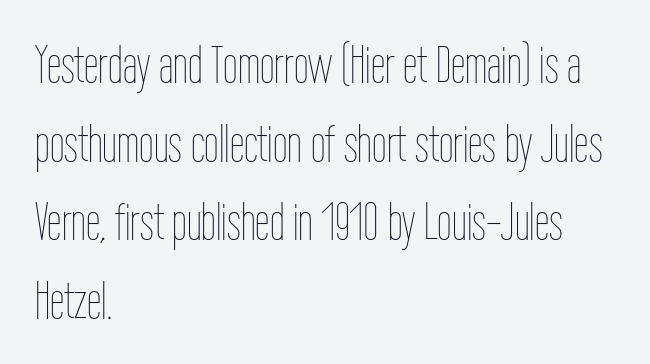
The image shows 52 px thin, condensed type, upright; set left-aligned, normal line spacing (1.51x), normal letter spacing, not underlined; low stroke contrast and a medium x-height.
